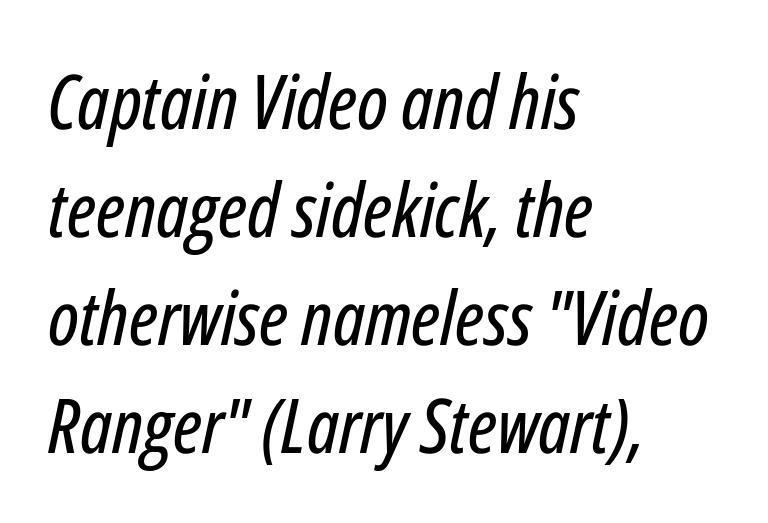
Q: Is the text italic (slanted)? A: Yes, it leans right by about 12 degrees.
Q: Is the text underlined? A: No.
Q: How is the paragraph aligned? A: Left-aligned.
Q: Is the spacing between letters normal or unusually wide? A: Normal.
Q: Is the spacing between lines tight, normal or loose? A: Normal.
Q: Width (condensed, normal, or wide)? A: Condensed.
Q: Stroke contrast? A: Low.
Q: x-height? A: Medium.
Q: Monospaced? A: No.
